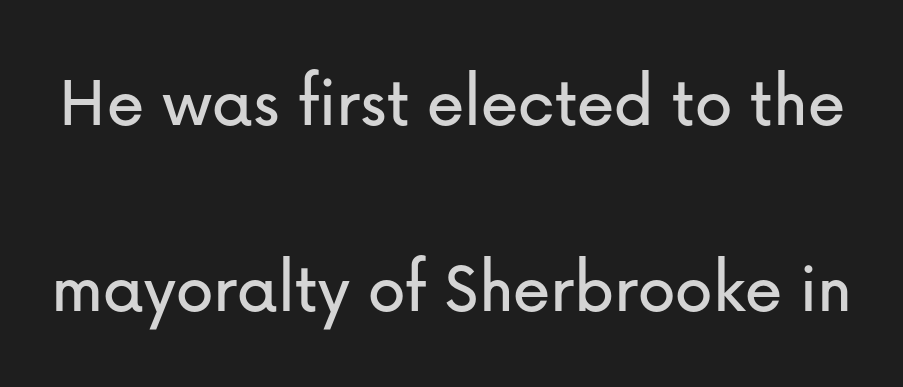
Q: Is the text italic (slanted)? A: No, it is upright.
Q: Is the typeface a serif or a sans-serif typeface? A: Sans-serif.
Q: Is the text underlined? A: No.
Q: Is the spacing between letters normal or unusually wide? A: Normal.
Q: Is the spacing between lines tight, normal or loose? A: Loose.
Q: Width (condensed, normal, or wide)? A: Normal.
Q: Stroke contrast? A: Low.
Q: x-height? A: Medium.
Q: Monospaced? A: No.
